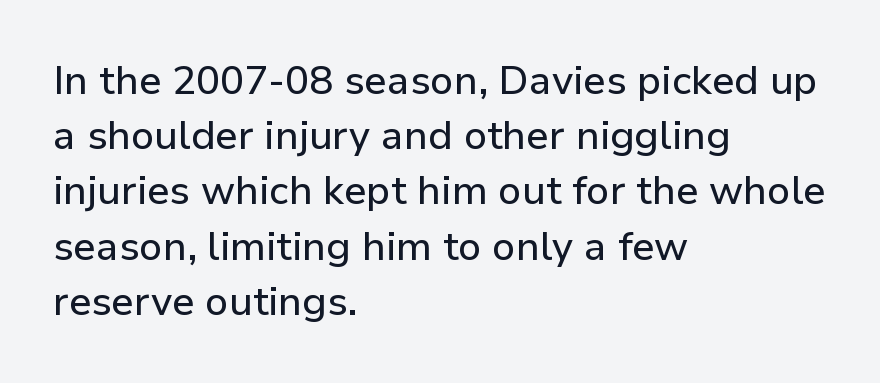
The line-height multiplier appears to be the usual default. Think of a printed novel: that variable character pitch is what you see here. The glyphs are unaccompanied by any horizontal stroke below them. Stroke terminals: plain, sans-serif.
